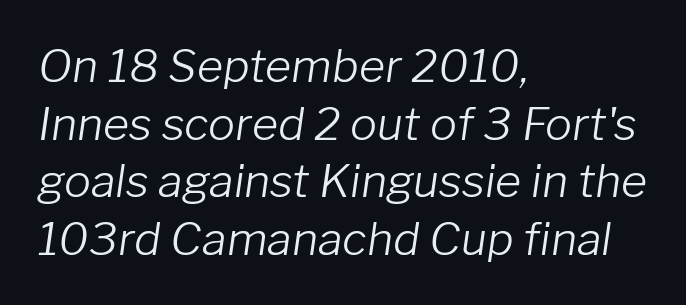
Vertical stems look standard width or narrower in stroke. Tall strokes in this sample are angled rather than plumb. The rendering keeps characters at their native spacing. The leading is moderate, giving the passage an even texture.
